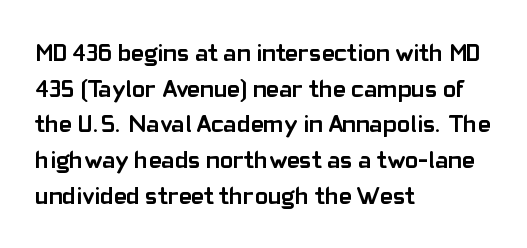
The image shows 25 px bold type, upright; set left-aligned, normal line spacing (1.43x), normal letter spacing, not underlined.
